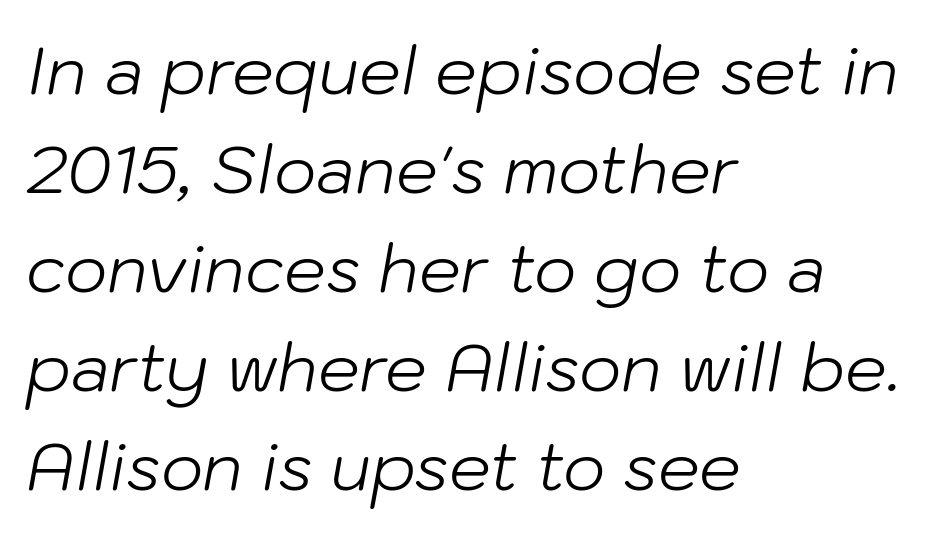
One-word summary of the alignment: left. Only glyphs here, with clear space below each row. Looks like regular typesetting: each glyph gets only the width it needs. Slant detected: the letters are inclined. Weight: not bold — regular or lighter.
